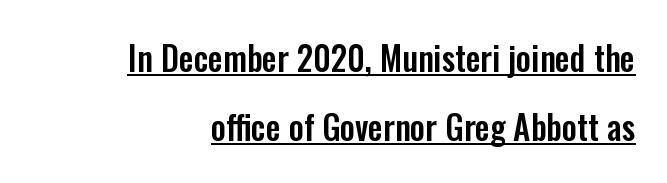
The glyphs in this specimen are sans serif. Underline: present. Leading: increased. Horizontally, the lines are justified to the trailing edge only. The passage shown has conventional tracking throughout. Ordinary non-slanted type is in use.
